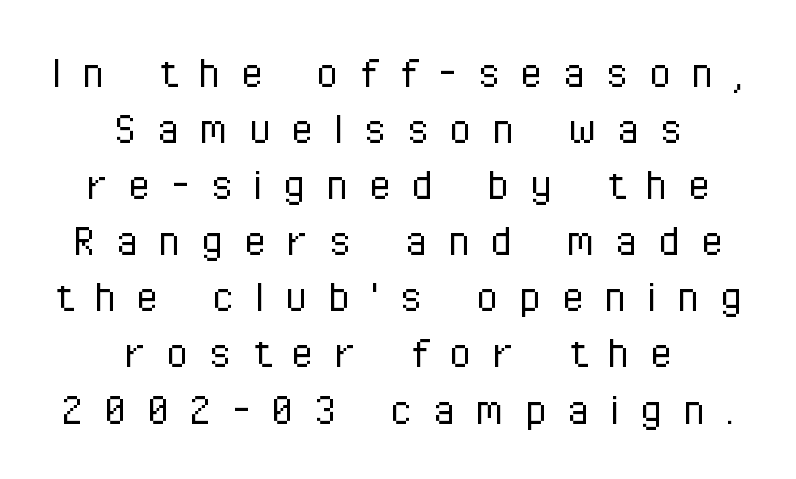
Q: Is the text bold? A: No.
Q: Is the text italic (slanted)? A: No, it is upright.
Q: Is the typeface a serif or a sans-serif typeface? A: Sans-serif.
Q: Is the text underlined? A: No.
Q: How is the paragraph aligned? A: Centered.
Q: Is the spacing between letters normal or unusually wide? A: Unusually wide.
Q: Is the spacing between lines tight, normal or loose? A: Tight.
Q: Width (condensed, normal, or wide)? A: Condensed.
Q: Stroke contrast? A: Low.
Q: x-height? A: Medium.
Q: Monospaced? A: No.
